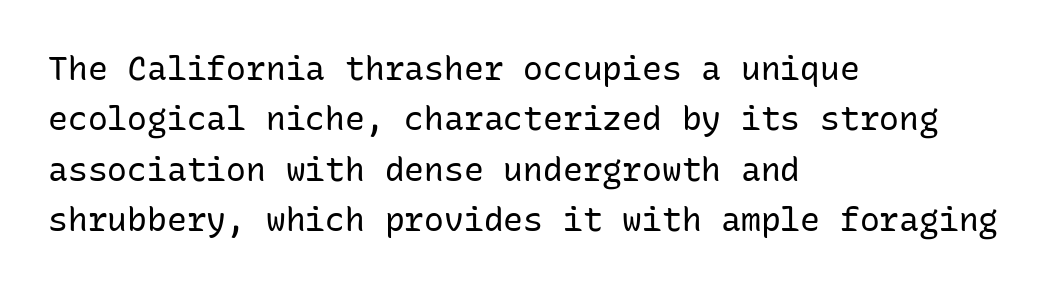
{"serif": "no", "italic": "no", "bold": "no", "weight": "regular", "width": "normal", "stroke_contrast": "low", "x_height": "medium", "monospaced": "yes", "underline": "no", "align": "left", "line_spacing": "normal", "line_spacing_ratio": 1.53, "letter_spacing": "normal", "letter_spacing_em": 0.0, "glyph_px": 33}
